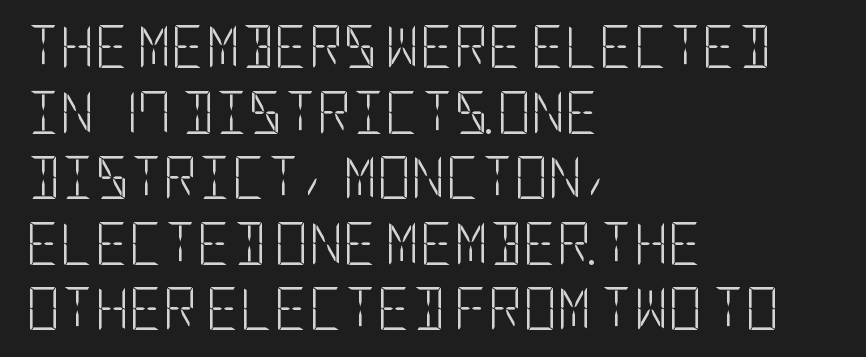
Stems here are at most as thick as an everyday book face. The space between consecutive lines is moderate. Ascenders rise straight up at ninety degrees. Serif or sans? Sans — the stroke terminals are bare. No extra tracking has been applied to these lines. Descenders hang freely into open space.
